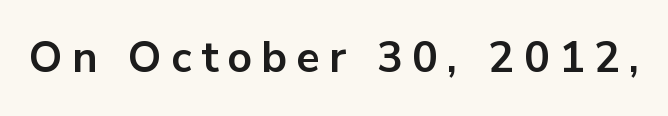
Q: Is the text bold? A: Yes.
Q: Is the text italic (slanted)? A: No, it is upright.
Q: Is the typeface a serif or a sans-serif typeface? A: Sans-serif.
Q: Is the text underlined? A: No.
Q: Is the spacing between letters normal or unusually wide? A: Unusually wide.
Q: Width (condensed, normal, or wide)? A: Normal.
Q: Stroke contrast? A: Low.
Q: x-height? A: Medium.
Q: Monospaced? A: No.
